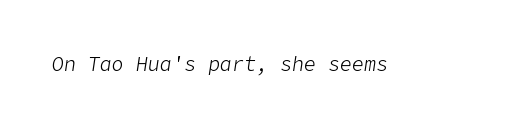
Q: Is the text bold? A: No.
Q: Is the text italic (slanted)? A: Yes, it leans right by about 9 degrees.
Q: Is the text underlined? A: No.
Q: Is the spacing between letters normal or unusually wide? A: Normal.
